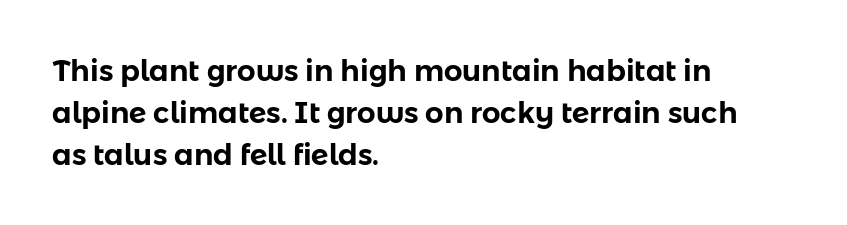
The image shows 29 px sans-serif type, upright; set left-aligned, normal line spacing (1.44x), normal letter spacing, not underlined; low stroke contrast and a medium x-height.
